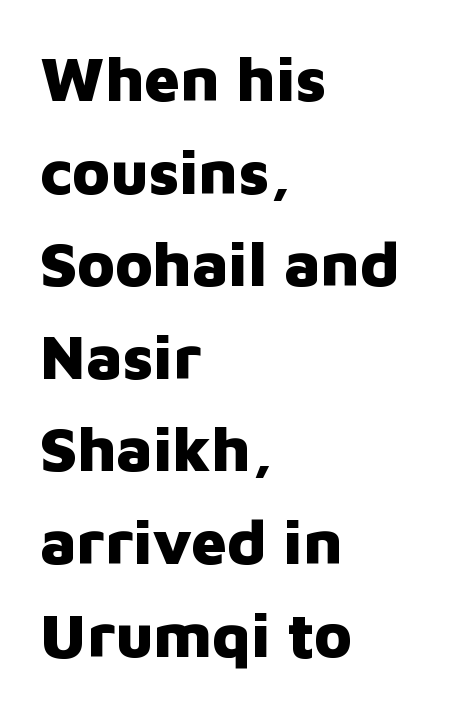
The image shows 63 px heavy sans-serif type, upright; set left-aligned, normal line spacing (1.47x), normal letter spacing, not underlined; low stroke contrast and a medium x-height.
